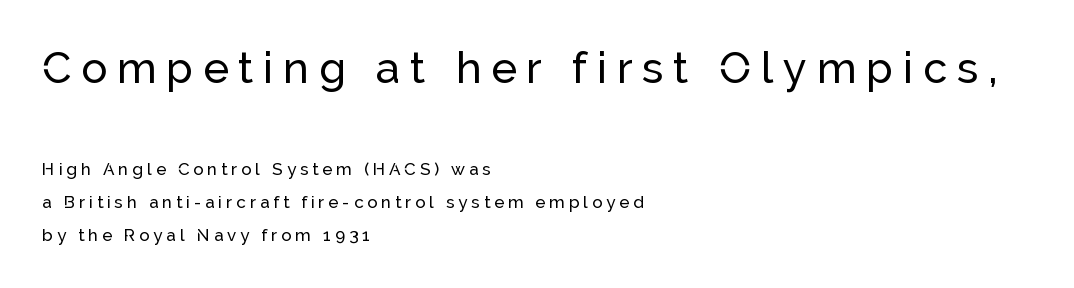
Q: Is the text italic (slanted)? A: No, it is upright.
Q: Is the typeface a serif or a sans-serif typeface? A: Sans-serif.
Q: Is the text underlined? A: No.
Q: How is the paragraph aligned? A: Left-aligned.
Q: Is the spacing between letters normal or unusually wide? A: Unusually wide.
Q: Is the spacing between lines tight, normal or loose? A: Loose.
Q: Which block of text is set in a larger size, the first (top) or the second (bottom)? A: The first (top) one.
Q: Width (condensed, normal, or wide)? A: Normal.
Q: Stroke contrast? A: Low.
Q: x-height? A: Medium.
Q: Monospaced? A: No.
